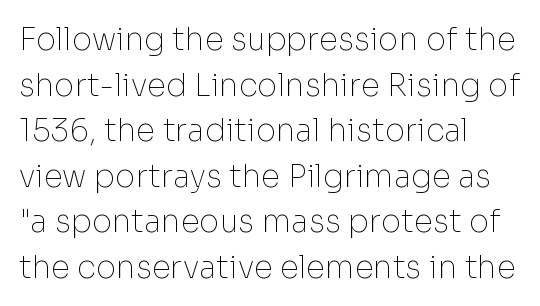
Q: Is the text bold? A: No.
Q: Is the text italic (slanted)? A: No, it is upright.
Q: Is the typeface a serif or a sans-serif typeface? A: Sans-serif.
Q: Is the text underlined? A: No.
Q: How is the paragraph aligned? A: Left-aligned.
Q: Is the spacing between letters normal or unusually wide? A: Normal.
Q: Is the spacing between lines tight, normal or loose? A: Normal.
Q: Width (condensed, normal, or wide)? A: Normal.
Q: Stroke contrast? A: Low.
Q: x-height? A: Medium.
Q: Monospaced? A: No.
